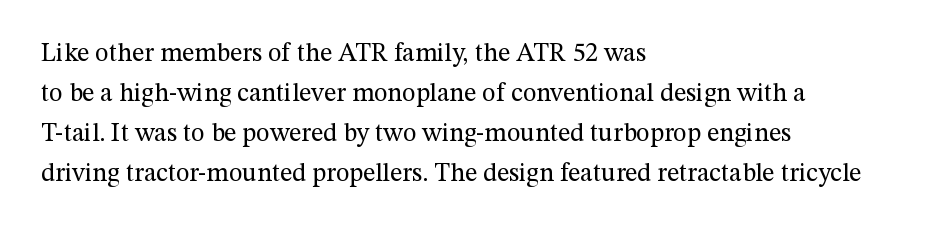
Descender tails drop into unmarked territory. Stroke mass is kept to a normal reading level or below. Default kerning and tracking; the words read as compact shapes. Teacher's note: observe the even left margin — that is flush-left alignment.
